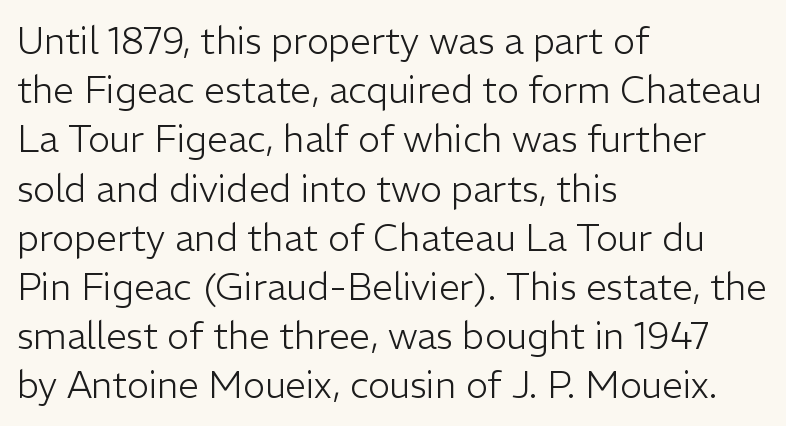
The image shows 37 px light sans-serif type, upright; set left-aligned, normal line spacing (1.33x), normal letter spacing, not underlined; low stroke contrast and a medium x-height.
